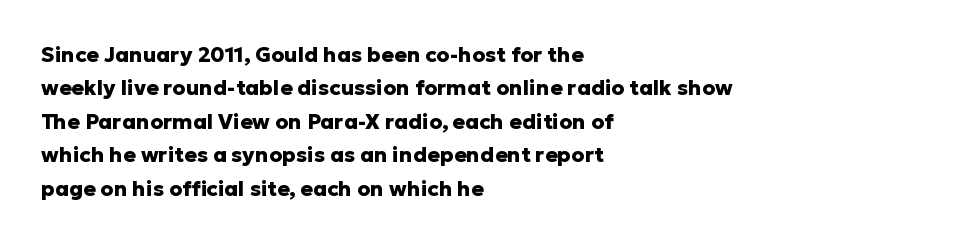
Q: Is the text bold? A: Yes.
Q: Is the text italic (slanted)? A: No, it is upright.
Q: Is the text underlined? A: No.
Q: How is the paragraph aligned? A: Left-aligned.
Q: Is the spacing between letters normal or unusually wide? A: Normal.
Q: Is the spacing between lines tight, normal or loose? A: Normal.
